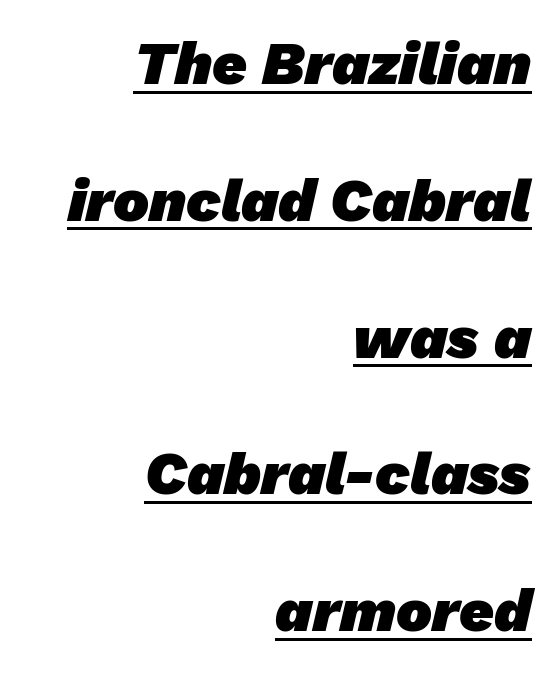
The image shows 60 px heavy sans-serif type; set right-aligned, loose line spacing (2.28x), normal letter spacing, underlined; low stroke contrast and a medium x-height.
